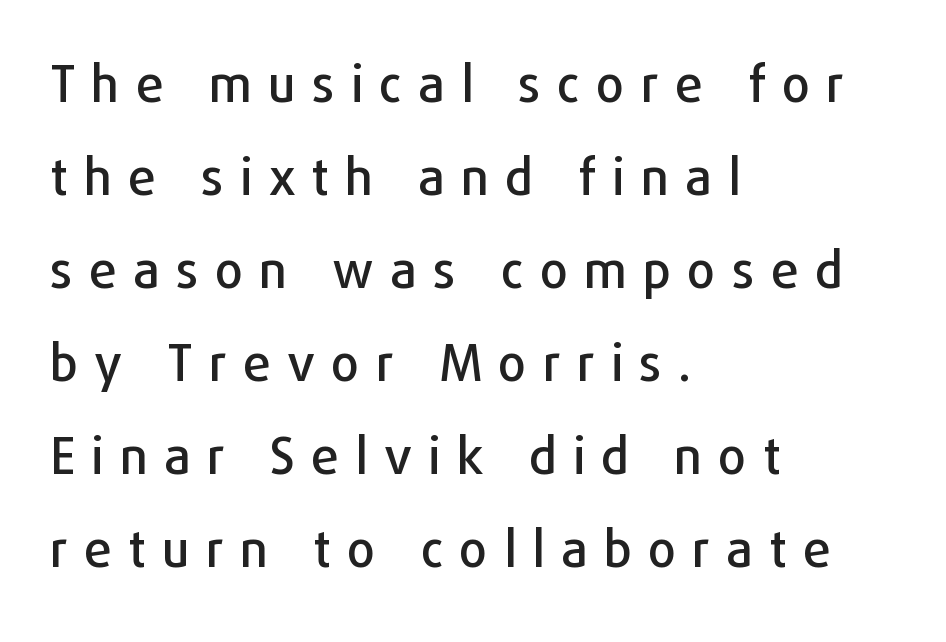
Q: Is the text italic (slanted)? A: No, it is upright.
Q: Is the typeface a serif or a sans-serif typeface? A: Sans-serif.
Q: Is the text underlined? A: No.
Q: How is the paragraph aligned? A: Left-aligned.
Q: Is the spacing between letters normal or unusually wide? A: Unusually wide.
Q: Width (condensed, normal, or wide)? A: Normal.
Q: Stroke contrast? A: Low.
Q: x-height? A: Medium.
Q: Monospaced? A: No.
